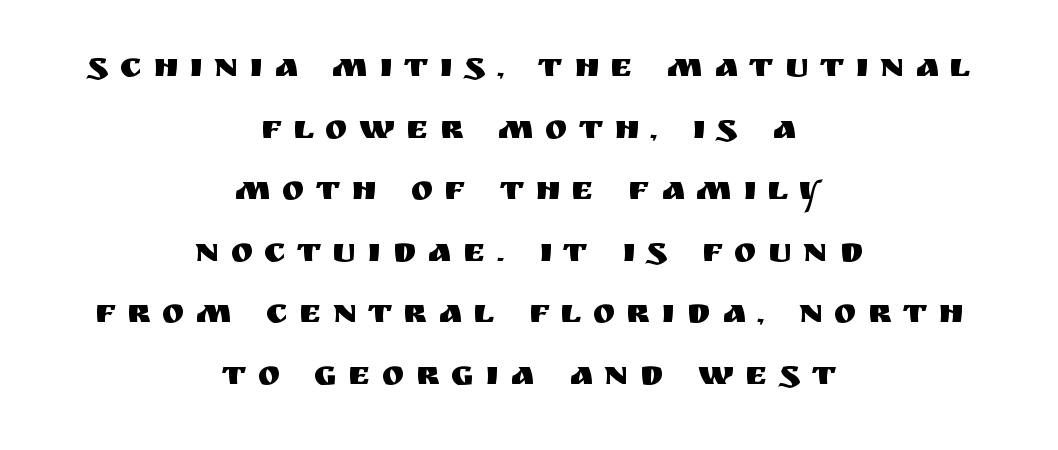
The image shows 34 px sans-serif type, upright; set centered, line spacing 1.81x, unusually wide letter spacing (+0.33 em), not underlined; medium stroke contrast and a large x-height.
